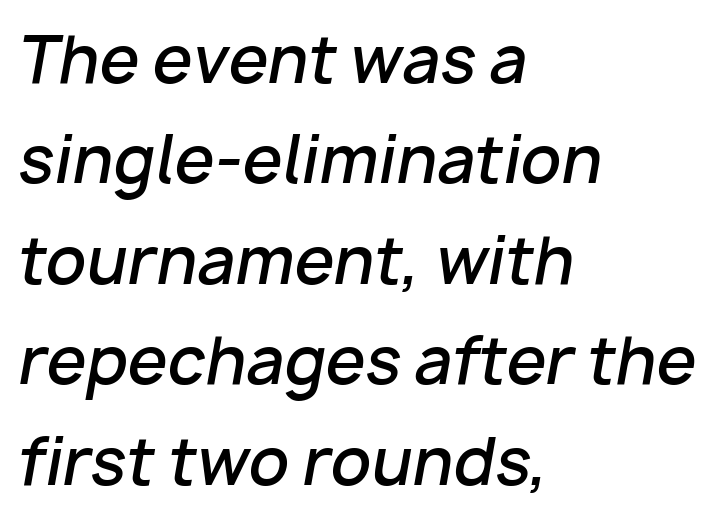
{"italic": "yes", "lean": "right", "slant_degrees": 10, "bold": "semi", "weight": "semibold", "width": "normal", "stroke_contrast": "low", "x_height": "medium", "monospaced": "no", "underline": "no", "align": "left", "line_spacing": "normal", "line_spacing_ratio": 1.57, "letter_spacing": "normal", "letter_spacing_em": 0.0, "glyph_px": 64}
